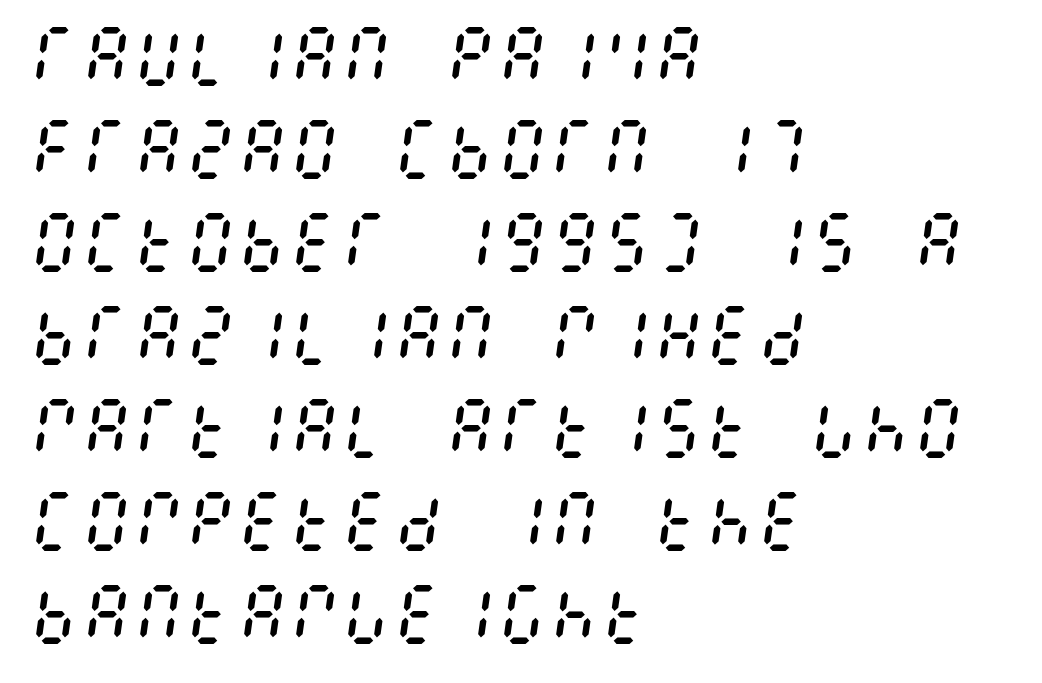
Q: Is the text bold? A: No.
Q: Is the text italic (slanted)? A: Yes, it leans right by about 8 degrees.
Q: Is the text underlined? A: No.
Q: How is the paragraph aligned? A: Left-aligned.
Q: Is the spacing between letters normal or unusually wide? A: Normal.
Q: Is the spacing between lines tight, normal or loose? A: Normal.
Q: Width (condensed, normal, or wide)? A: Condensed.
Q: Stroke contrast? A: Medium.
Q: x-height? A: Large.
